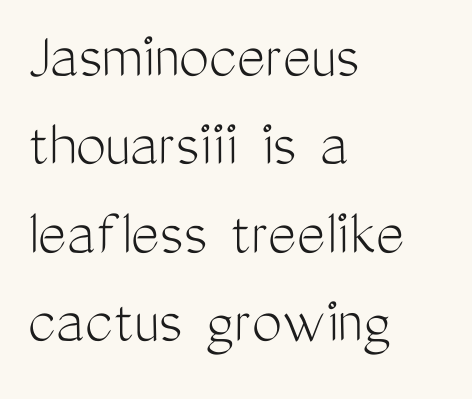
{"serif": "no", "italic": "no", "bold": "no", "weight": "light", "width": "condensed", "stroke_contrast": "medium", "x_height": "medium", "monospaced": "no", "underline": "no", "align": "left", "line_spacing": "normal", "line_spacing_ratio": 1.3, "letter_spacing": "normal", "letter_spacing_em": 0.0, "glyph_px": 68}
